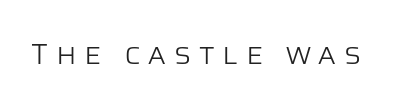
Grotesque or geometric, the face here clearly has no serifs. Vertical stems look standard width or narrower in stroke. Glance below the letters and you will spot only blank space. Posture: upright roman. These lines are rendered in a variable-pitch font.
